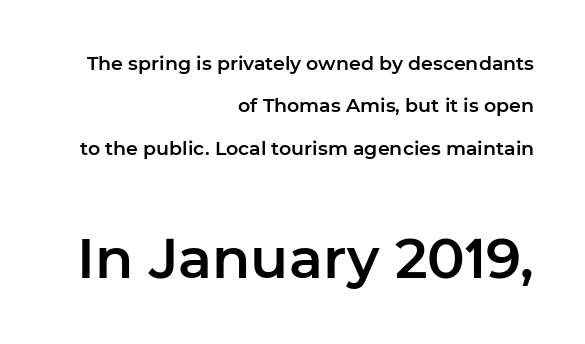
{"serif": "no", "italic": "no", "width": "normal", "stroke_contrast": "low", "x_height": "medium", "monospaced": "no", "underline": "no", "align": "right", "line_spacing": "loose", "line_spacing_ratio": 2.23, "letter_spacing": "normal", "letter_spacing_em": 0.0, "larger_block": "second", "size_ratio": 2.95, "glyph_px": 56}
